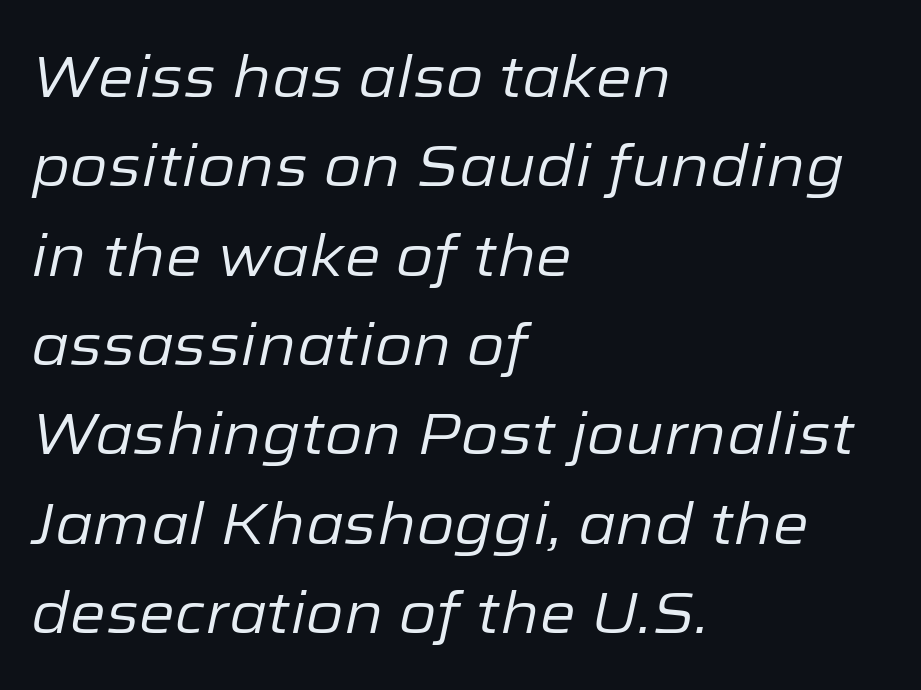
Vertical stems look standard width or narrower in stroke. You could call the tracking neutral — neither tight nor loose. Slant detected: the letters are inclined. Every row of glyphs begins at an identical x-position on the left.
